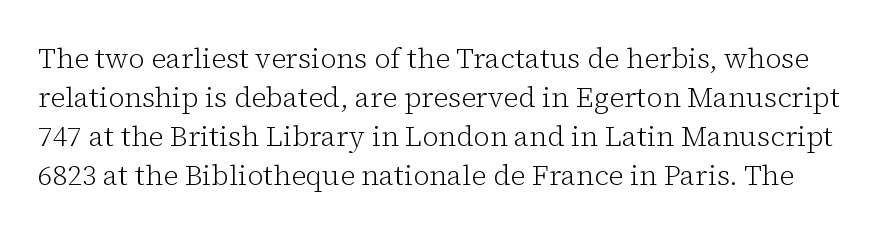
These lines are rendered in a variable-pitch font. Horizontal bands of white between lines are of average thickness. Letter spacing: default. The type sits square on the baseline with zero lean.
